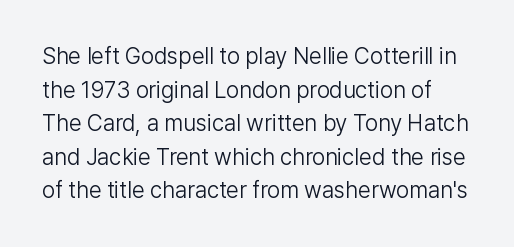
The image shows 23 px text type, upright; set normal line spacing (1.46x), normal letter spacing, not underlined.
